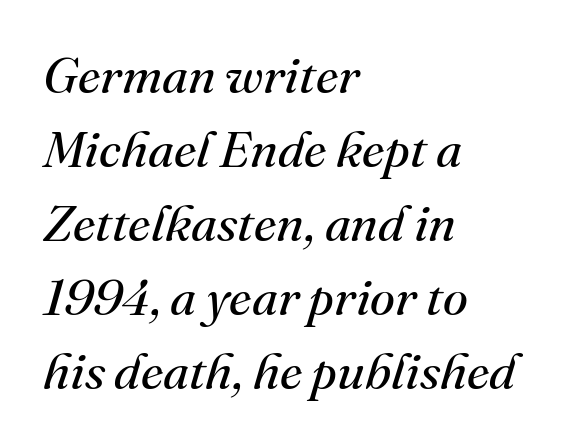
The image shows 51 px regular-weight serif type, italic (leaning right); set left-aligned, normal line spacing (1.45x), normal letter spacing, not underlined; medium stroke contrast and a small x-height.
